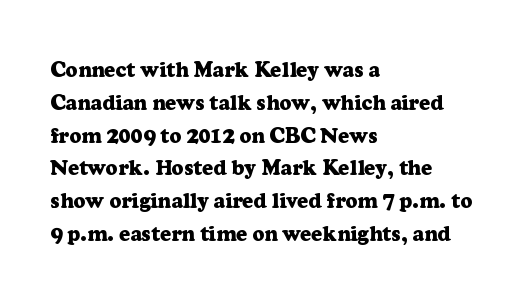
Weight check: bold — yes, fully. This rendering features lettering with no underline. This is the regular roman posture of the typeface. Is there much room between lines? A standard amount, neither cramped nor airy. No extra tracking has been applied to these lines. The rag falls on the right side of this text block.
